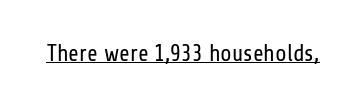
The image shows 23 px text type, upright; set normal letter spacing, underlined.
